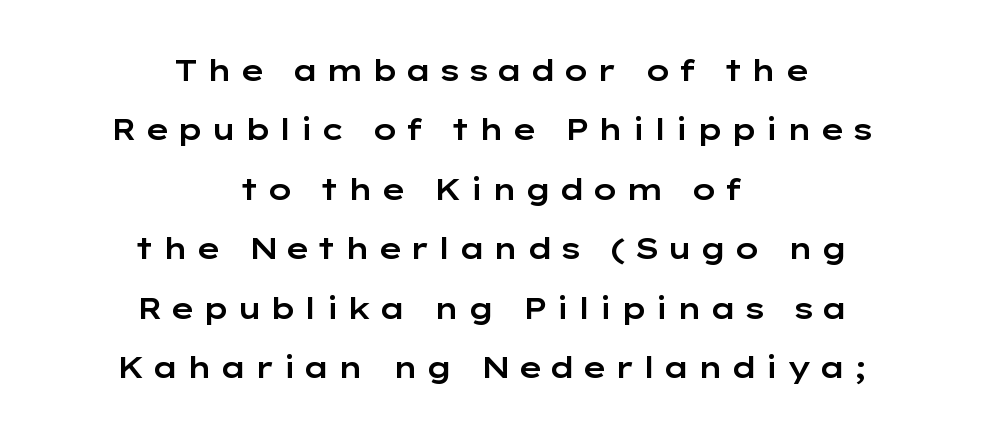
{"serif": "no", "italic": "no", "width": "wide", "stroke_contrast": "low", "x_height": "medium", "monospaced": "no", "underline": "no", "align": "center", "line_spacing": "loose", "line_spacing_ratio": 2.05, "letter_spacing": "wide", "letter_spacing_em": 0.23, "glyph_px": 29}
